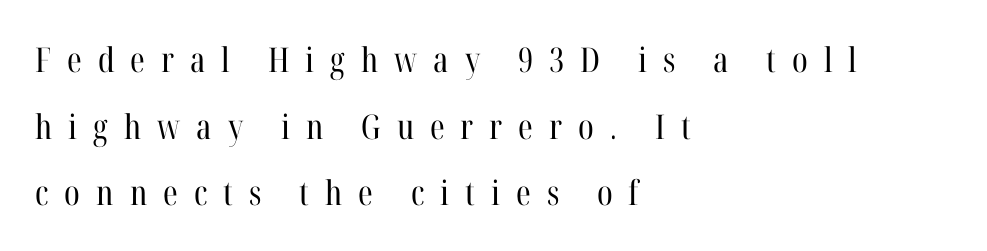
The image shows 34 px regular-weight, condensed serif type, upright; set left-aligned, loose line spacing (1.96x), unusually wide letter spacing (+0.47 em), not underlined; high stroke contrast and a medium x-height.
